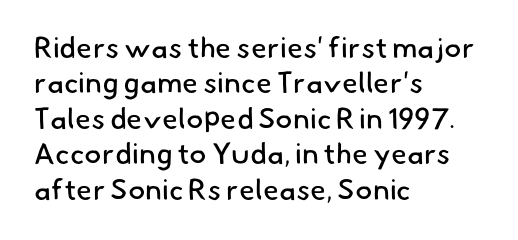
Horizontally, the lines are justified to the leading edge only. Character widths vary here, with narrow letters taking less room than wide ones. Does extra space separate the letters? No, they use regular spacing. Just letters on the line, the space beneath them empty. Ink coverage per letter is moderate at most.
